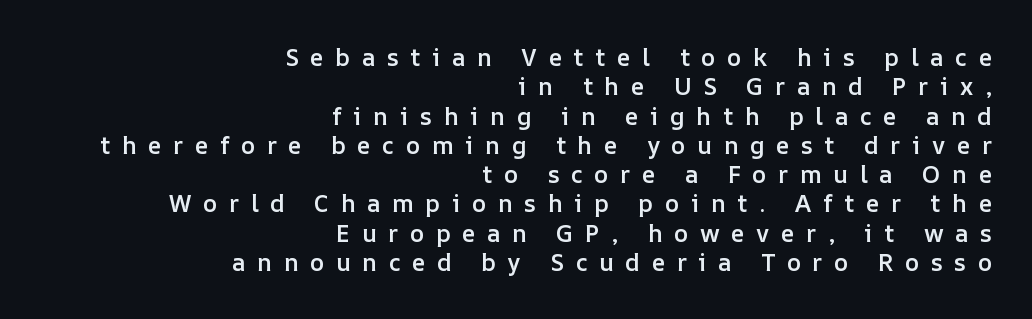
Is the type bold? Partly — it's a semibold, heavier than regular but not fully bold. Designer's note — italics off, roman on. Casual observation: everything's shoved over to the right. The tracking reads as deliberately expanded to a designer's eye. The space directly below the letters is spotless.
